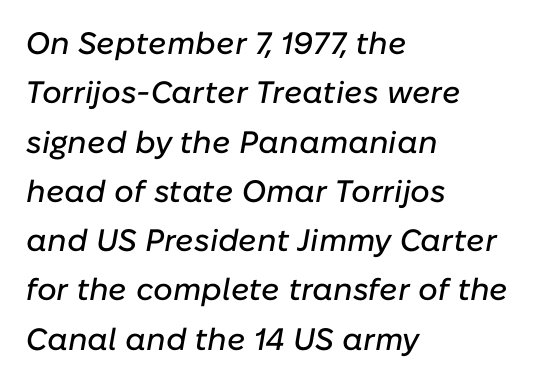
Q: Is the text italic (slanted)? A: Yes, it leans right by about 10 degrees.
Q: Is the text underlined? A: No.
Q: How is the paragraph aligned? A: Left-aligned.
Q: Is the spacing between letters normal or unusually wide? A: Normal.
Q: Is the spacing between lines tight, normal or loose? A: Normal.
Q: Width (condensed, normal, or wide)? A: Normal.
Q: Stroke contrast? A: Low.
Q: x-height? A: Medium.
Q: Monospaced? A: No.
